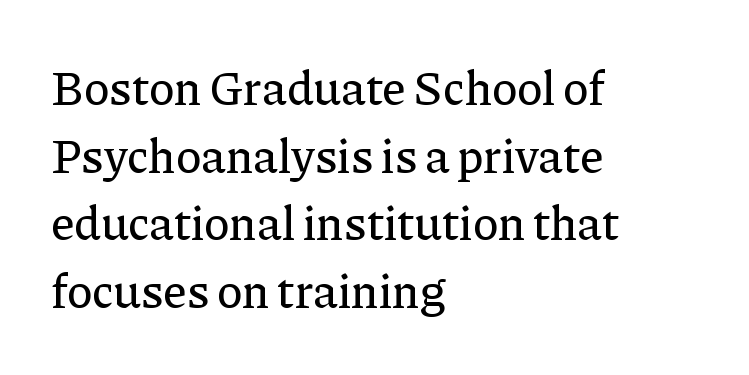
The image shows 48 px serif type, upright; set left-aligned, normal line spacing (1.41x), normal letter spacing, not underlined; low stroke contrast and a medium x-height.
